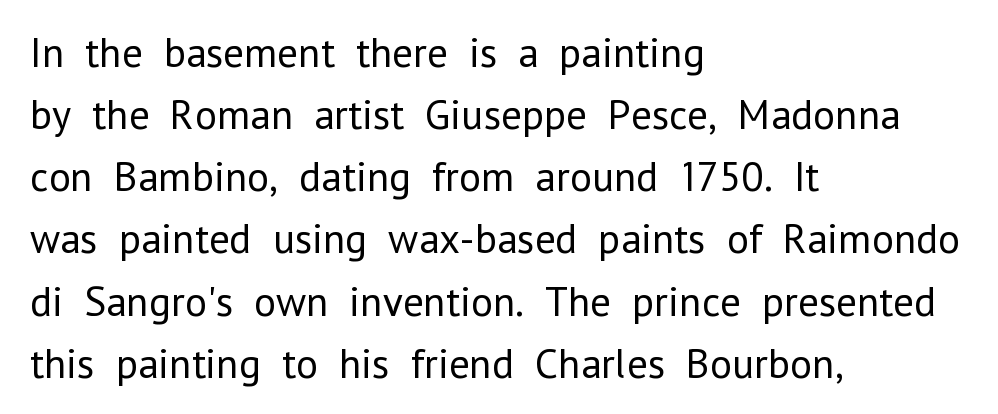
Weight class: somewhere from thin through regular. Observe the absence of serifs on each vertical stroke in this sample. The passage is arranged the way most books set body copy — flush left. The passage shown is not underscored anywhere. Honestly, the row spacing looks completely unremarkable. The letters stand straight up with perfectly vertical stems.
